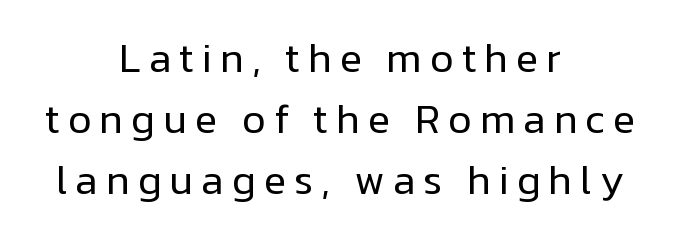
{"serif": "no", "italic": "no", "bold": "no", "weight": "regular", "width": "normal", "stroke_contrast": "low", "x_height": "medium", "monospaced": "no", "underline": "no", "align": "center", "line_spacing": "normal", "line_spacing_ratio": 1.49, "glyph_px": 41}
